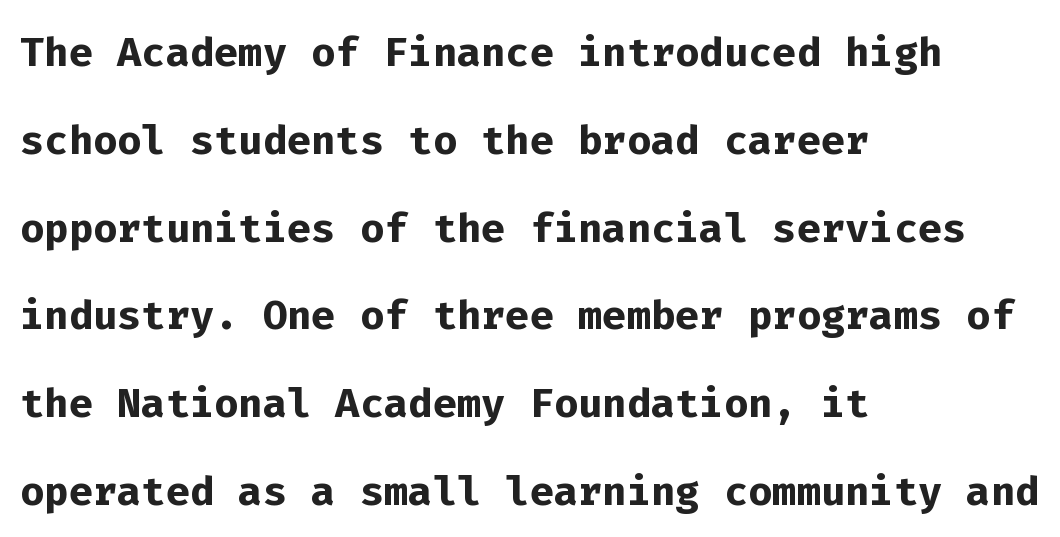
{"serif": "no", "italic": "no", "bold": "yes", "weight": "semibold", "width": "normal", "stroke_contrast": "low", "x_height": "medium", "monospaced": "yes", "underline": "no", "align": "left", "line_spacing": "normal", "line_spacing_ratio": 1.54, "letter_spacing": "normal", "letter_spacing_em": 0.0, "glyph_px": 57}
